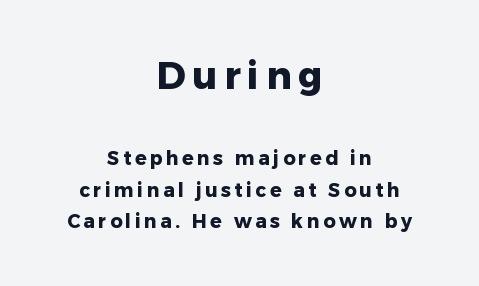
{"serif": "no", "italic": "no", "bold": "yes", "weight": "heavy", "width": "normal", "stroke_contrast": "low", "x_height": "medium", "monospaced": "no", "underline": "no", "align": "center", "line_spacing": "normal", "line_spacing_ratio": 1.67, "larger_block": "first", "size_ratio": 2.0, "glyph_px": 38}
